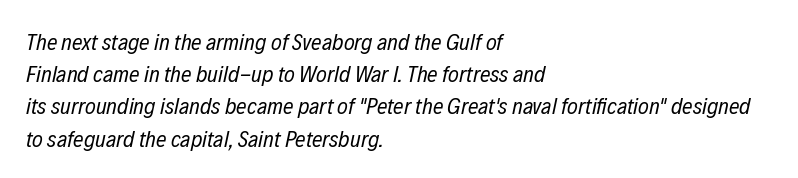
{"italic": "yes", "lean": "right", "slant_degrees": 12, "bold": "no", "underline": "no", "align": "left", "line_spacing": "normal", "line_spacing_ratio": 1.4, "letter_spacing": "normal", "letter_spacing_em": 0.0, "glyph_px": 23}
